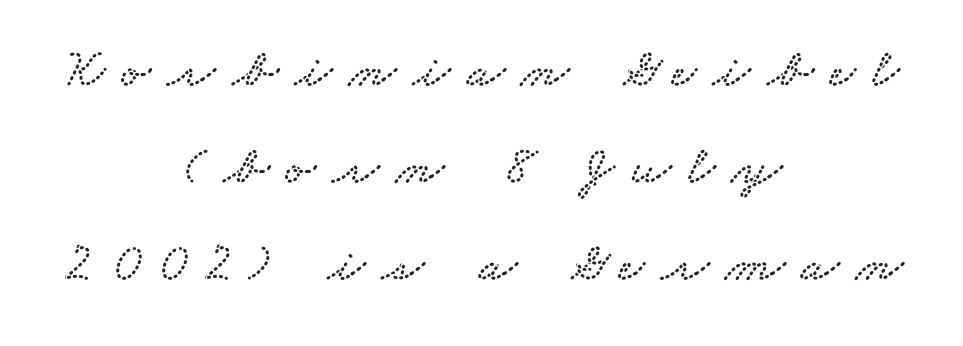
The image shows 55 px wide type; set centered, line spacing 1.76x, unusually wide letter spacing (+0.3 em), not underlined; low stroke contrast and a small x-height.
